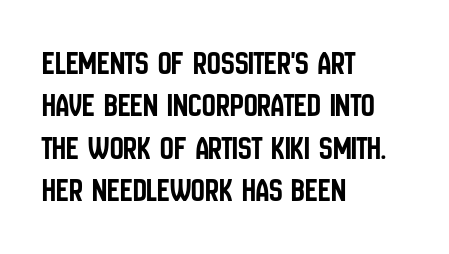
Q: Is the text italic (slanted)? A: No, it is upright.
Q: Is the typeface a serif or a sans-serif typeface? A: Sans-serif.
Q: Is the text underlined? A: No.
Q: How is the paragraph aligned? A: Left-aligned.
Q: Is the spacing between letters normal or unusually wide? A: Normal.
Q: Is the spacing between lines tight, normal or loose? A: Normal.
Q: Width (condensed, normal, or wide)? A: Condensed.
Q: Stroke contrast? A: Low.
Q: x-height? A: Large.
Q: Monospaced? A: No.
